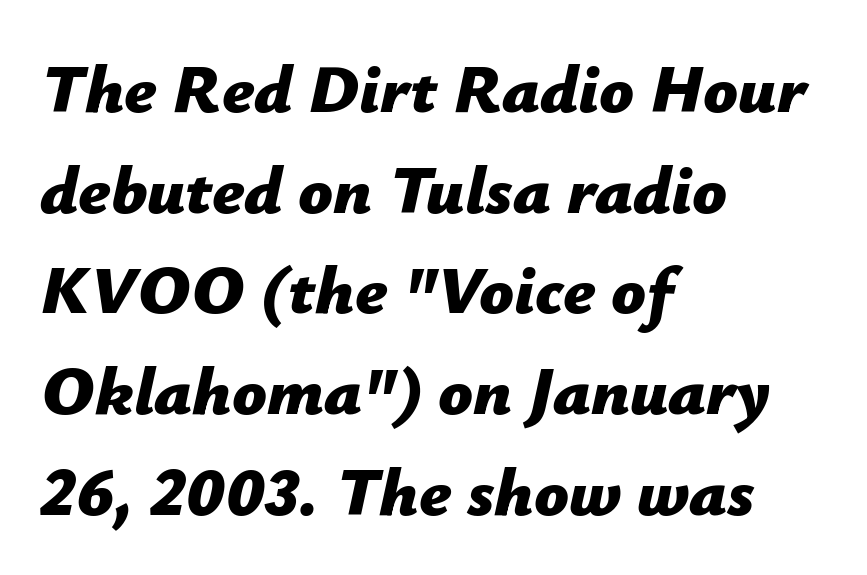
Q: Is the text bold? A: Yes.
Q: Is the text italic (slanted)? A: Yes, it leans right by about 12 degrees.
Q: Is the text underlined? A: No.
Q: How is the paragraph aligned? A: Left-aligned.
Q: Is the spacing between letters normal or unusually wide? A: Normal.
Q: Is the spacing between lines tight, normal or loose? A: Normal.
Q: Width (condensed, normal, or wide)? A: Normal.
Q: Stroke contrast? A: Low.
Q: x-height? A: Medium.
Q: Monospaced? A: No.
